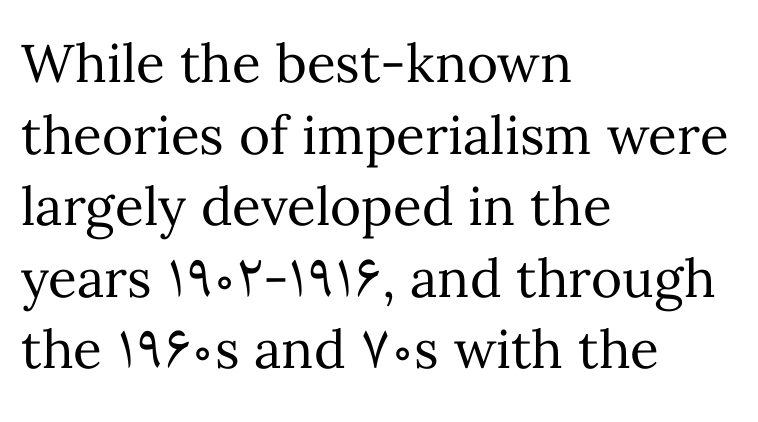
The image shows 53 px regular-weight type, upright; set left-aligned, normal line spacing (1.35x), normal letter spacing, not underlined; medium stroke contrast and a medium x-height.
